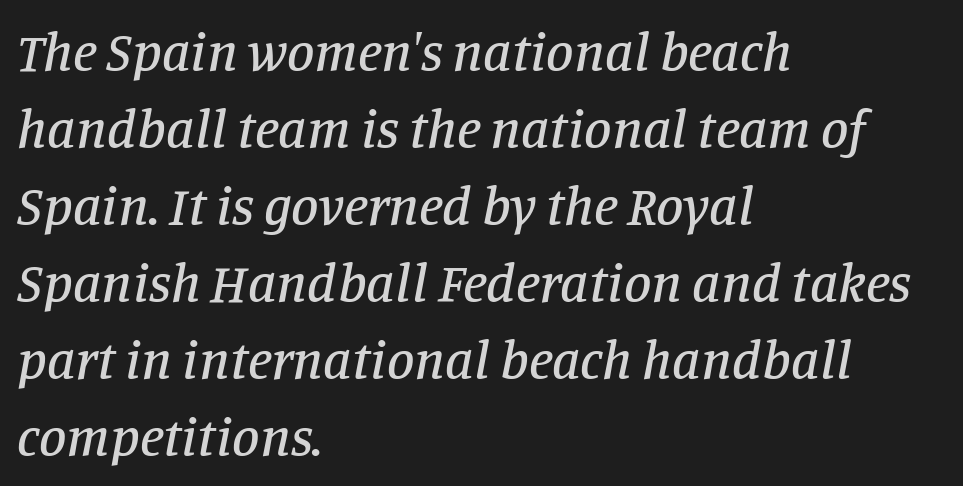
Caption: standard tracking, unaltered. The setting favours the left margin, as ordinary paragraphs usually do. Interline gaps are of average width in this sample. Any mark beneath the type? The region is blank. This is oblique type, the kind used for emphasis or titles.
